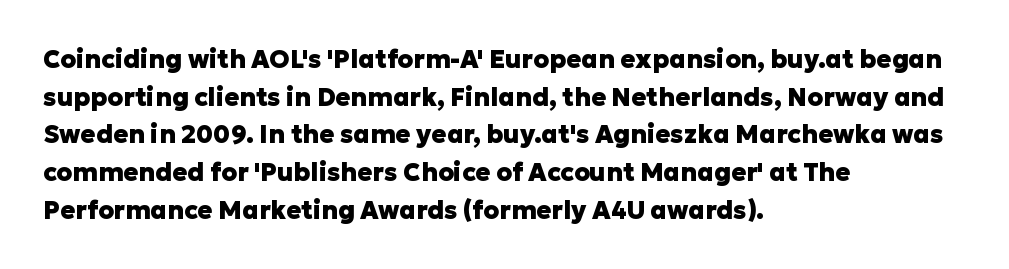
The image shows 25 px bold type, upright; set left-aligned, normal line spacing (1.51x), normal letter spacing, not underlined.
